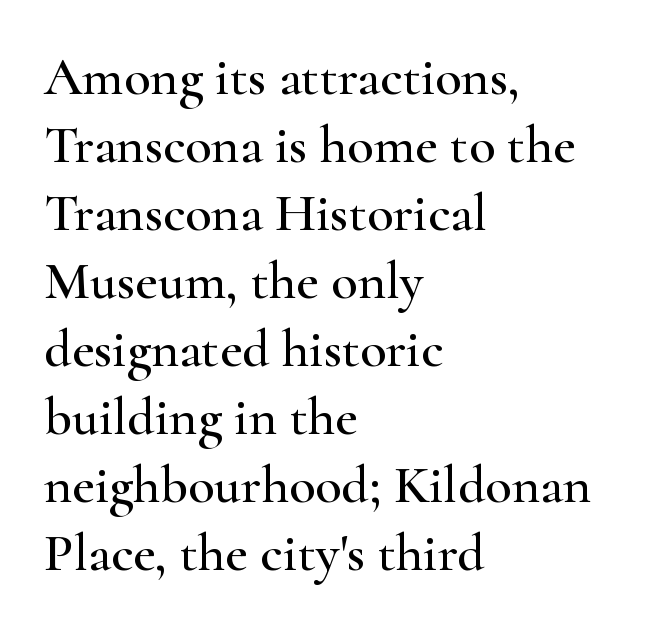
Q: Is the text italic (slanted)? A: No, it is upright.
Q: Is the typeface a serif or a sans-serif typeface? A: Serif.
Q: Is the text underlined? A: No.
Q: How is the paragraph aligned? A: Left-aligned.
Q: Is the spacing between letters normal or unusually wide? A: Normal.
Q: Is the spacing between lines tight, normal or loose? A: Normal.
Q: Width (condensed, normal, or wide)? A: Wide.
Q: Stroke contrast? A: High.
Q: x-height? A: Small.
Q: Monospaced? A: No.
